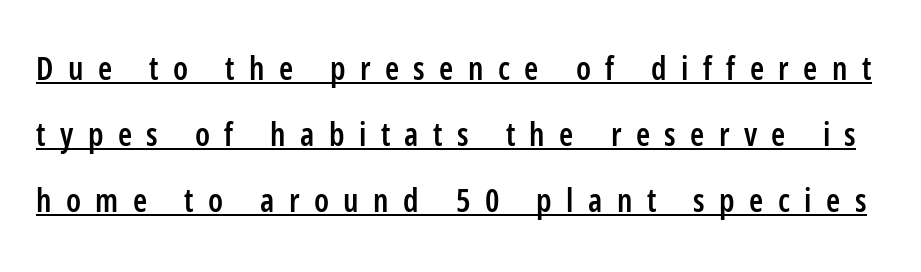
The image shows 32 px semibold, condensed sans-serif type, upright; set loose line spacing (2.06x), unusually wide letter spacing (+0.45 em), underlined; low stroke contrast and a medium x-height.
